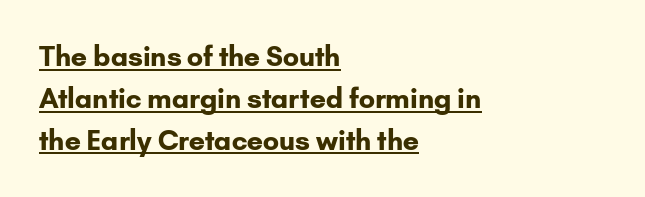
Whoever set this chose a conventional vertical rhythm. A typographer would call this underscored text. This is the regular roman posture of the typeface. This sample uses plain, unmodified letter spacing. Is the type bold? Yes — the strokes are clearly thick and heavy.
